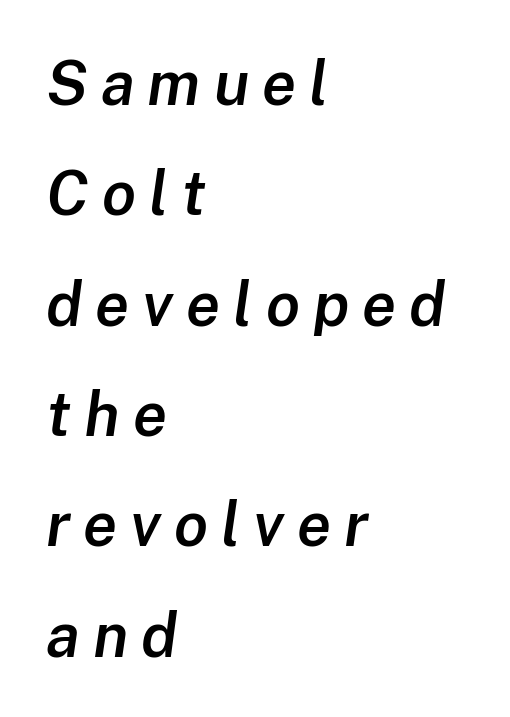
The image shows 62 px semibold type, italic (leaning right); set left-aligned, line spacing 1.78x, unusually wide letter spacing (+0.21 em), not underlined; low stroke contrast and a medium x-height.
